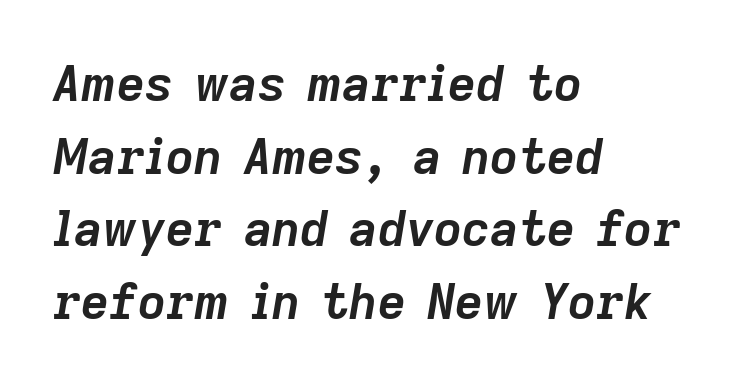
Q: Is the text bold? A: Yes.
Q: Is the text italic (slanted)? A: Yes, it leans right by about 9 degrees.
Q: Is the text underlined? A: No.
Q: How is the paragraph aligned? A: Left-aligned.
Q: Is the spacing between letters normal or unusually wide? A: Normal.
Q: Is the spacing between lines tight, normal or loose? A: Normal.
Q: Width (condensed, normal, or wide)? A: Normal.
Q: Stroke contrast? A: Low.
Q: x-height? A: Medium.
Q: Monospaced? A: No.
